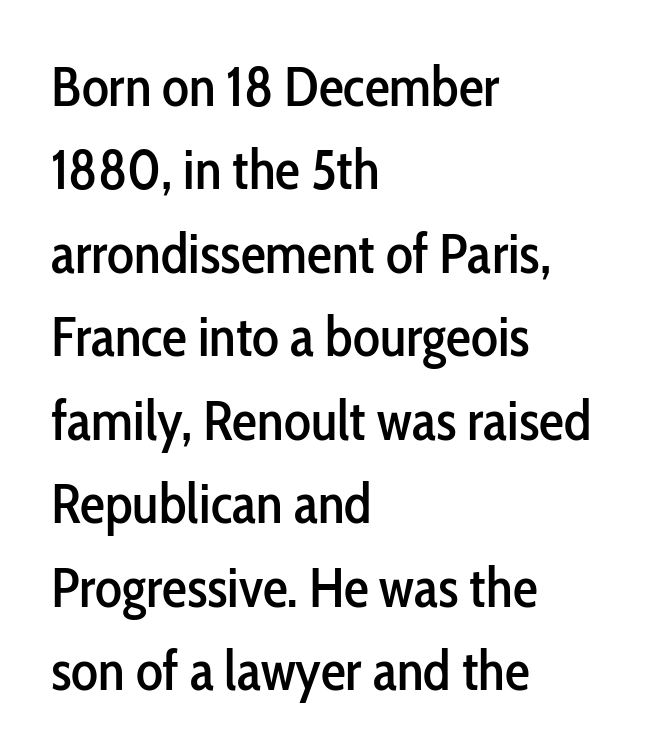
Descender tails drop into unmarked territory. Which margin do the lines hug? The left one — the right edge is uneven. Notice how descenders clear the ascenders below comfortably — that's standard leading. Is this a sans? Yes — the strokes have no serifs. Characters follow at the spacing the type designer built in. Looks like regular typesetting: each glyph gets only the width it needs.
